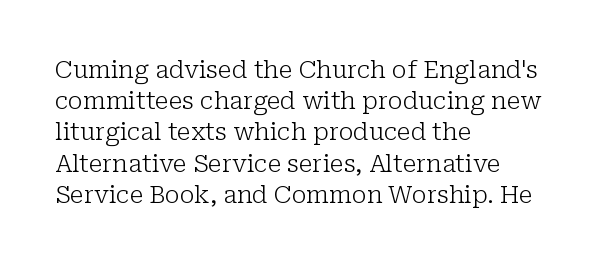
{"italic": "no", "bold": "no", "underline": "no", "align": "left", "line_spacing": "normal", "line_spacing_ratio": 1.3, "letter_spacing": "normal", "letter_spacing_em": 0.0, "glyph_px": 24}
